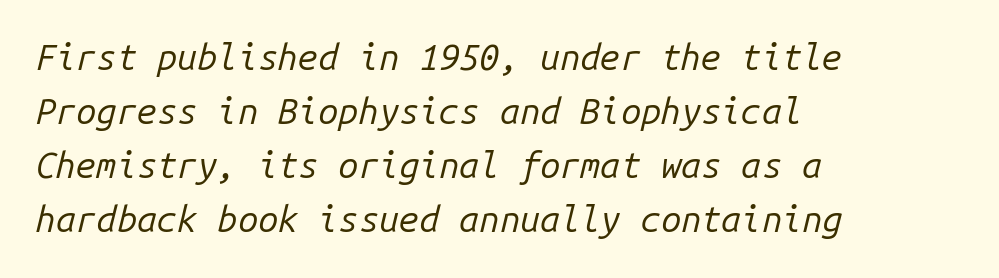
Characters are canted at an angle relative to the baseline's perpendicular. A quiet, ordinary-to-light weight characterises the typeface. These lines sit exactly where default settings would place them. The area under the type is left untouched.
